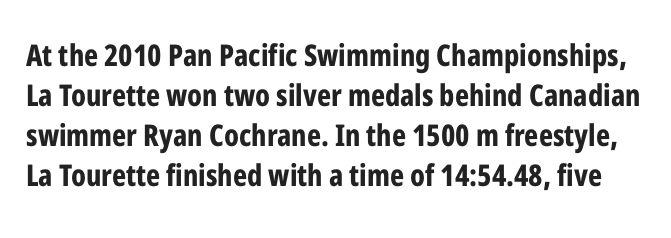
The image shows 30 px bold, condensed sans-serif type, upright; set normal line spacing (1.33x), normal letter spacing, not underlined; low stroke contrast and a medium x-height.
